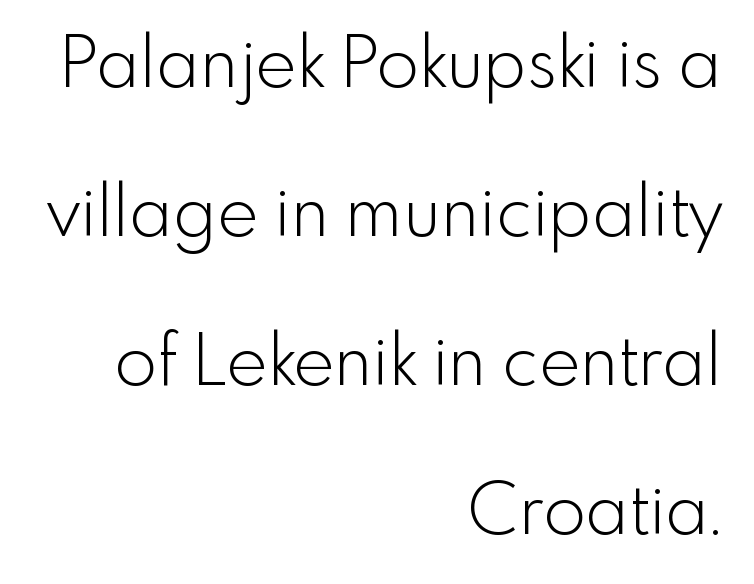
The image shows 70 px light sans-serif type, upright; set right-aligned, loose line spacing (2.13x), normal letter spacing, not underlined; a small x-height.
